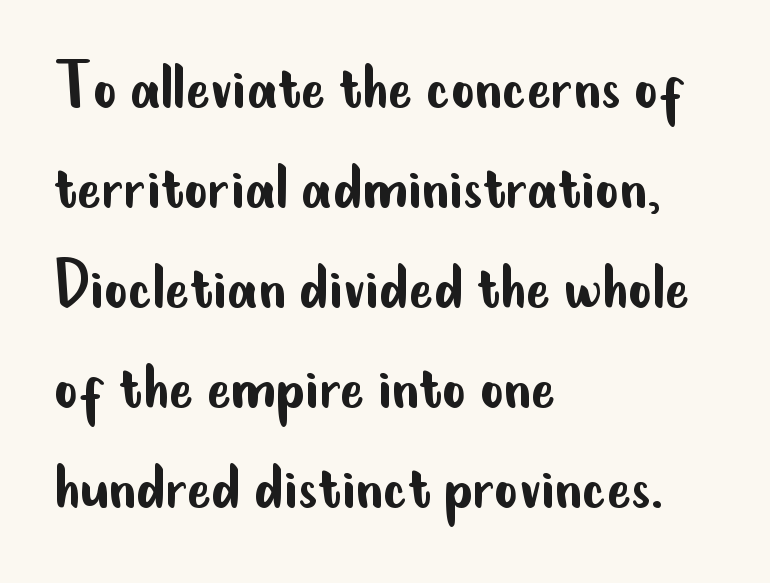
The image shows 73 px regular-weight, condensed sans-serif type, upright; set left-aligned, normal line spacing (1.37x), normal letter spacing, not underlined; low stroke contrast and a small x-height.
